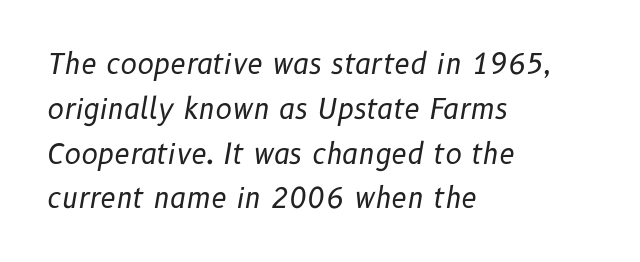
Honestly, there is no underline to notice here at all. Counters stay open thanks to moderate or lighter strokes. Alignment: flush left. Notice how descenders clear the ascenders below comfortably — that's standard leading. Observe the lean: these are italic letterforms. The line texture is even and compact thanks to regular tracking.
